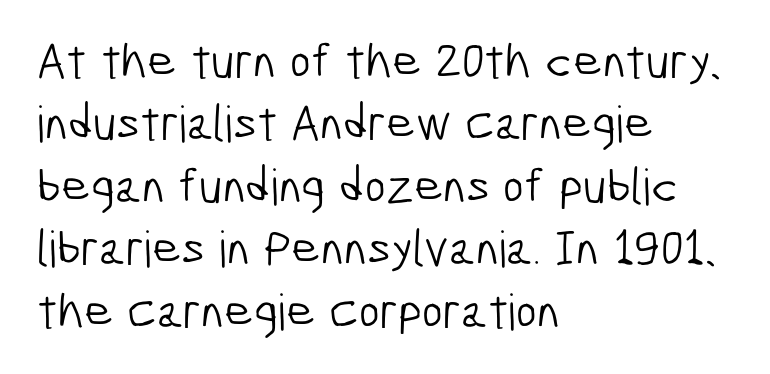
If you drew a ruler down the left edge, every line would touch it. You could call the tracking neutral — neither tight nor loose. The block of text has a typical density, with ordinary space between rows. The rendering uses natural spacing where letterforms have individual widths.
